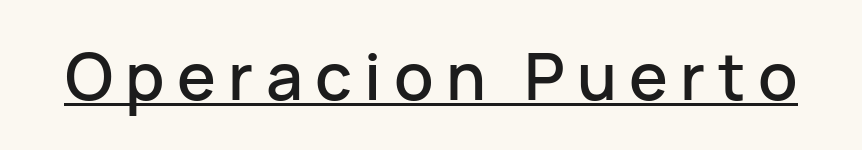
Stroke terminals: plain, sans-serif. When letters stand straight like this, we call the style roman or upright. Descenders here cross a horizontal rule under the line. Looks like regular typesetting: each glyph gets only the width it needs.
